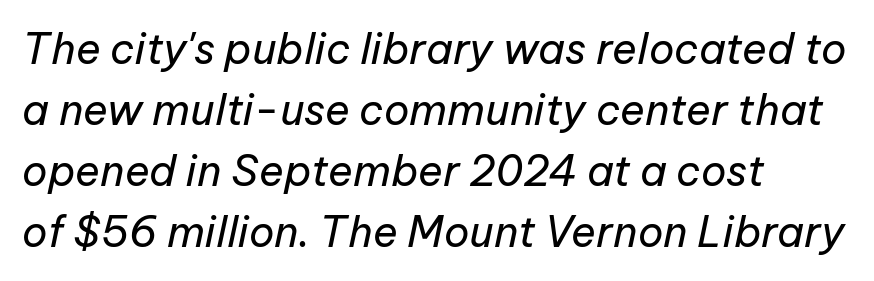
{"italic": "yes", "lean": "right", "slant_degrees": 12, "bold": "no", "weight": "regular", "width": "normal", "stroke_contrast": "low", "x_height": "medium", "monospaced": "no", "underline": "no", "align": "left", "line_spacing": "normal", "line_spacing_ratio": 1.45, "letter_spacing": "normal", "letter_spacing_em": 0.0, "glyph_px": 42}
